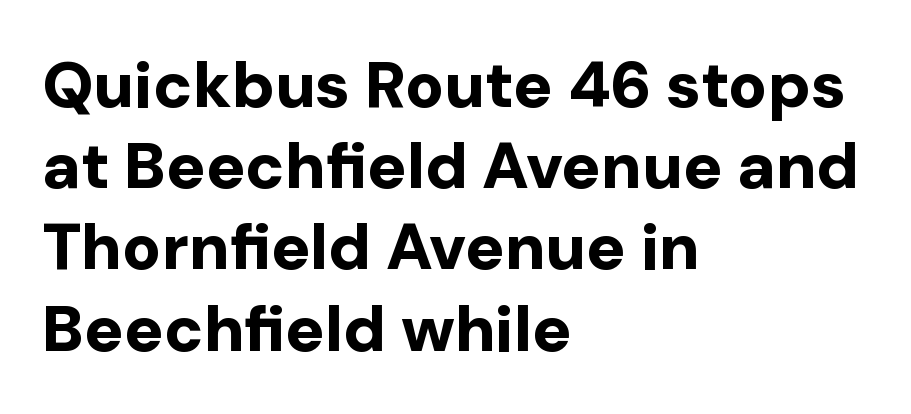
{"serif": "no", "italic": "no", "bold": "yes", "weight": "bold", "width": "normal", "stroke_contrast": "low", "x_height": "medium", "monospaced": "no", "underline": "no", "align": "left", "line_spacing": "normal", "line_spacing_ratio": 1.25, "letter_spacing": "normal", "letter_spacing_em": 0.0, "glyph_px": 65}
